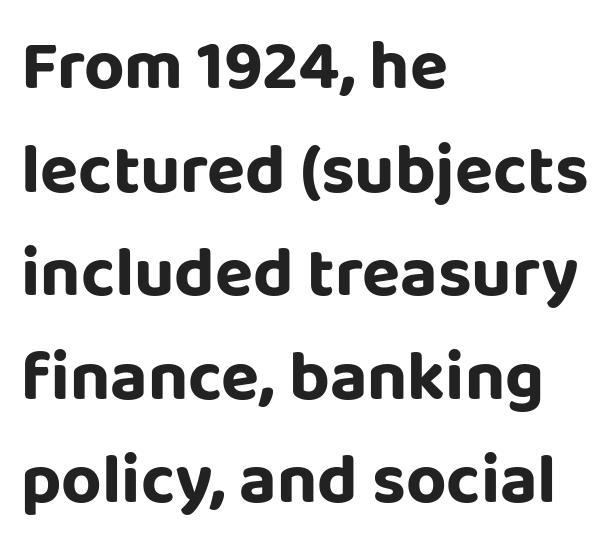
Q: Is the text italic (slanted)? A: No, it is upright.
Q: Is the typeface a serif or a sans-serif typeface? A: Sans-serif.
Q: Is the text underlined? A: No.
Q: How is the paragraph aligned? A: Left-aligned.
Q: Is the spacing between letters normal or unusually wide? A: Normal.
Q: Is the spacing between lines tight, normal or loose? A: Normal.
Q: Width (condensed, normal, or wide)? A: Normal.
Q: Stroke contrast? A: Low.
Q: x-height? A: Large.
Q: Monospaced? A: No.
